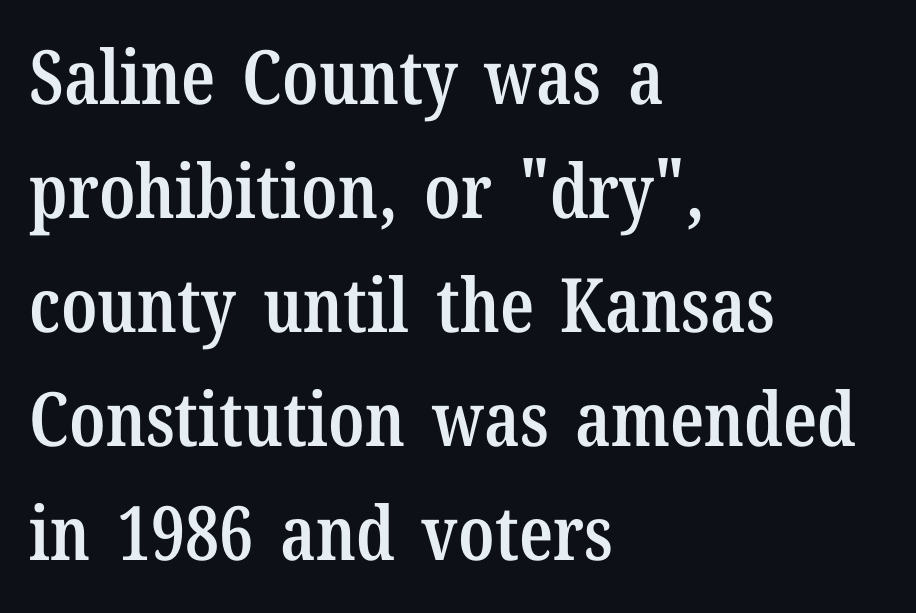
Q: Is the text bold? A: Semi-bold.
Q: Is the text italic (slanted)? A: No, it is upright.
Q: Is the typeface a serif or a sans-serif typeface? A: Serif.
Q: Is the text underlined? A: No.
Q: How is the paragraph aligned? A: Left-aligned.
Q: Is the spacing between letters normal or unusually wide? A: Normal.
Q: Is the spacing between lines tight, normal or loose? A: Normal.
Q: Width (condensed, normal, or wide)? A: Condensed.
Q: Stroke contrast? A: Low.
Q: x-height? A: Medium.
Q: Monospaced? A: No.
